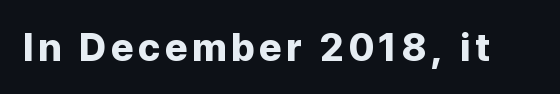
Any mark beneath the type? The region is blank. The type family on display is of the sans-serif kind. The rendering uses natural spacing where letterforms have individual widths. I'd describe the lettering as bold — thick and assertive.
